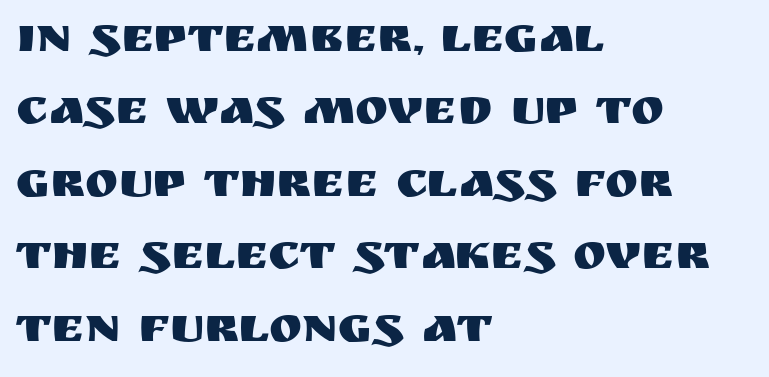
Examine the stroke ends and you'll find no serifs. The lettering stays uniformly vertical, giving the passage a roman look. Note the varied advance widths — an 'i' is clearly narrower than an 'm'. Line starts are locked; line ends wander. Glance below the letters and you will spot only blank space.
